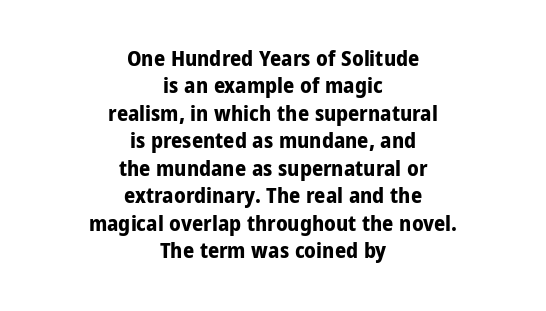
Q: Is the text bold? A: Yes.
Q: Is the text italic (slanted)? A: No, it is upright.
Q: Is the text underlined? A: No.
Q: How is the paragraph aligned? A: Centered.
Q: Is the spacing between letters normal or unusually wide? A: Normal.
Q: Is the spacing between lines tight, normal or loose? A: Normal.
